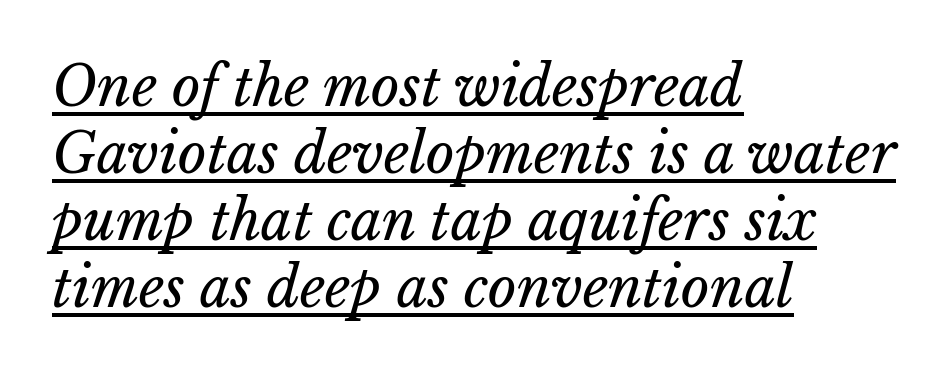
The font sits on the lighter half of the weight spectrum, regular included. Do the characters align in a grid? No, the font is proportional. Emphasis-style slanted type is in use. A continuous stroke trails under the words, as in a hyperlink. The paragraph shown leans on its left margin.
